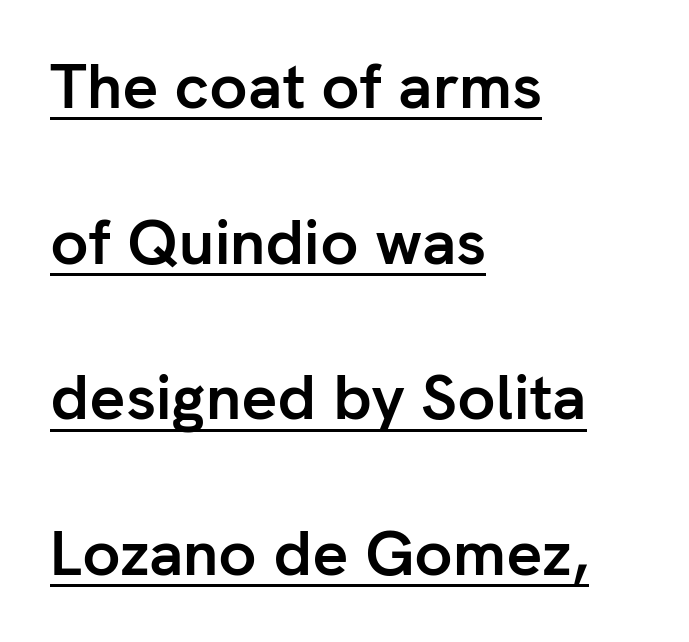
Q: Is the text bold? A: Yes.
Q: Is the text italic (slanted)? A: No, it is upright.
Q: Is the typeface a serif or a sans-serif typeface? A: Sans-serif.
Q: Is the text underlined? A: Yes.
Q: How is the paragraph aligned? A: Left-aligned.
Q: Is the spacing between letters normal or unusually wide? A: Normal.
Q: Is the spacing between lines tight, normal or loose? A: Loose.
Q: Width (condensed, normal, or wide)? A: Normal.
Q: Stroke contrast? A: Low.
Q: x-height? A: Medium.
Q: Monospaced? A: No.
